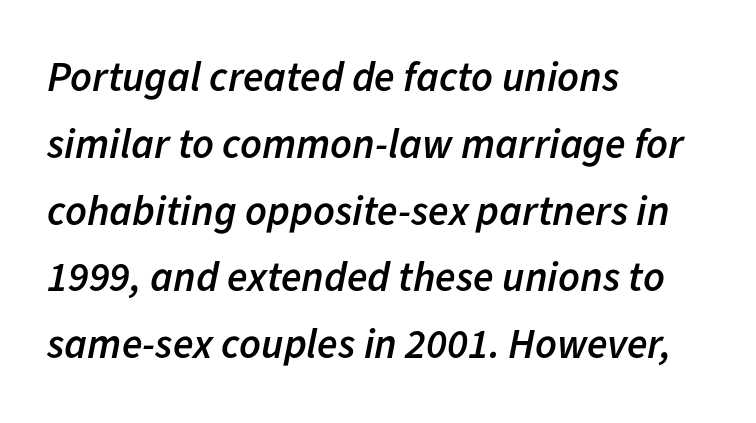
The image shows 42 px semibold type, italic (leaning right); set left-aligned, normal line spacing (1.59x), normal letter spacing, not underlined; low stroke contrast and a medium x-height.
